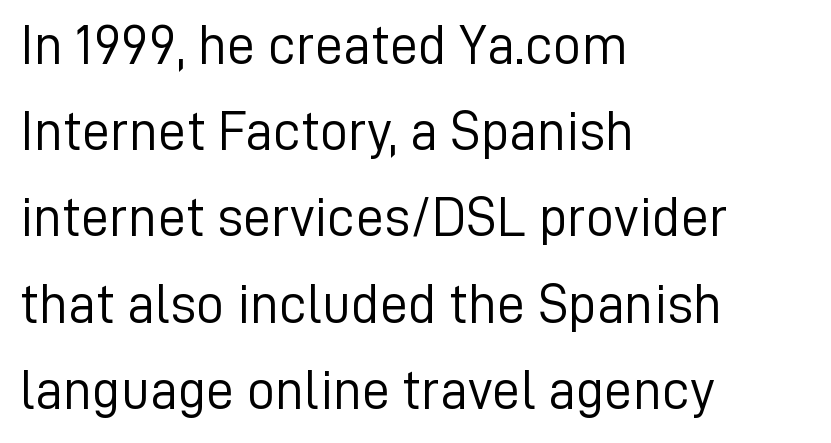
The image shows 56 px light sans-serif type, upright; set left-aligned, normal line spacing (1.54x), normal letter spacing, not underlined; low stroke contrast and a medium x-height.
